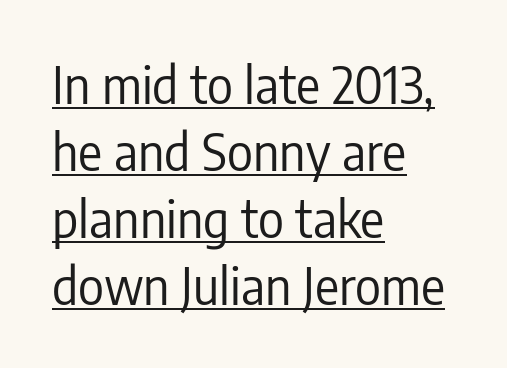
Q: Is the text bold? A: No.
Q: Is the text italic (slanted)? A: No, it is upright.
Q: Is the typeface a serif or a sans-serif typeface? A: Sans-serif.
Q: Is the text underlined? A: Yes.
Q: How is the paragraph aligned? A: Left-aligned.
Q: Is the spacing between letters normal or unusually wide? A: Normal.
Q: Is the spacing between lines tight, normal or loose? A: Normal.
Q: Width (condensed, normal, or wide)? A: Condensed.
Q: Stroke contrast? A: Low.
Q: x-height? A: Medium.
Q: Monospaced? A: No.
